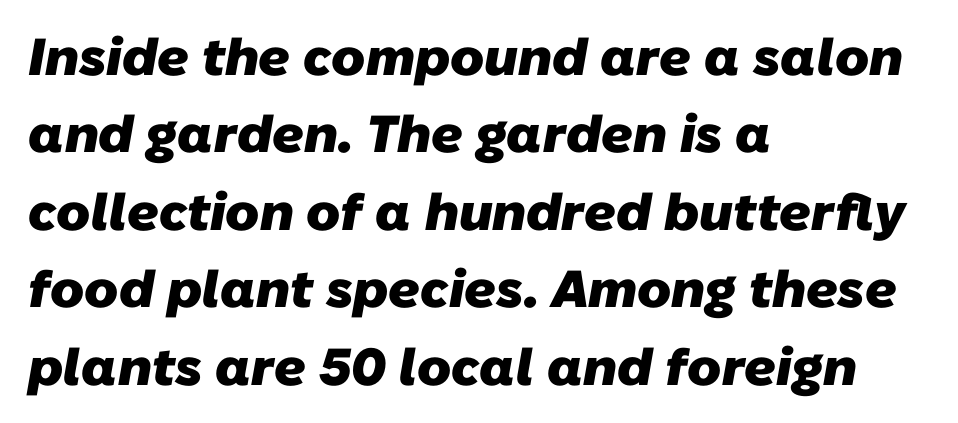
The image shows 52 px heavy sans-serif type; set left-aligned, normal line spacing (1.49x), normal letter spacing, not underlined; low stroke contrast and a medium x-height.
